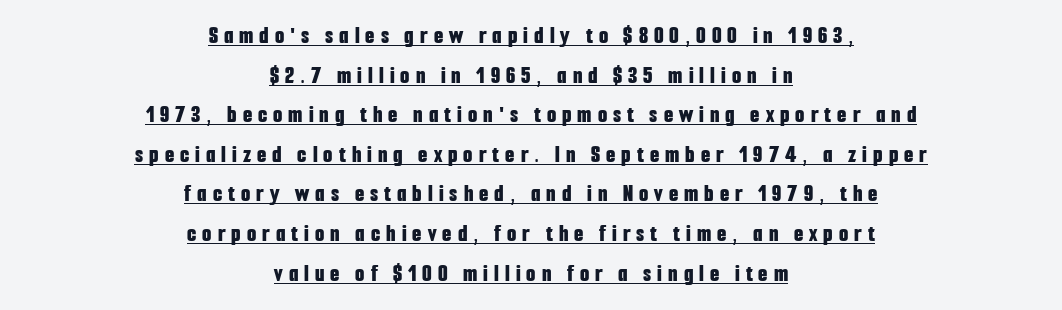
Weight: bold. The lines in this sample share a center point and differ in where they start and stop. Honestly, the underline is the first thing you notice here. The space between consecutive lines is moderate. The lettering holds an erect, upright posture throughout.
